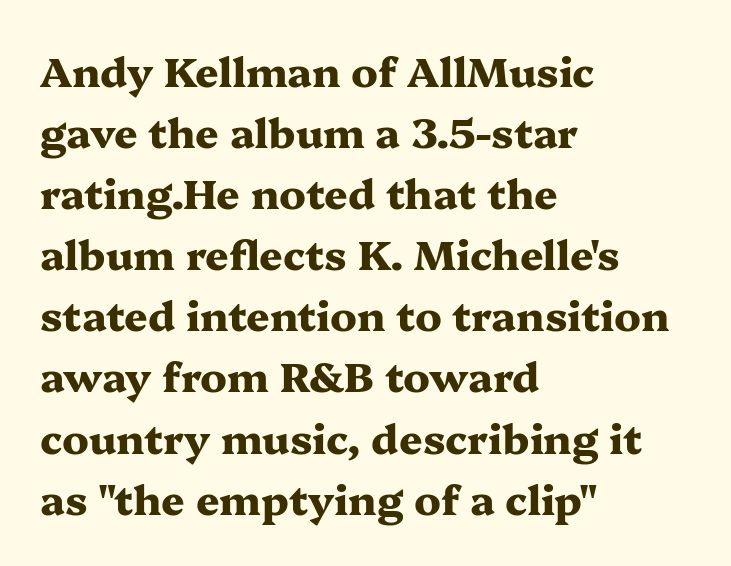
Q: Is the text bold? A: Yes.
Q: Is the text italic (slanted)? A: No, it is upright.
Q: Is the typeface a serif or a sans-serif typeface? A: Serif.
Q: Is the text underlined? A: No.
Q: How is the paragraph aligned? A: Left-aligned.
Q: Is the spacing between letters normal or unusually wide? A: Normal.
Q: Is the spacing between lines tight, normal or loose? A: Normal.
Q: Width (condensed, normal, or wide)? A: Wide.
Q: Stroke contrast? A: Medium.
Q: x-height? A: Medium.
Q: Monospaced? A: No.
